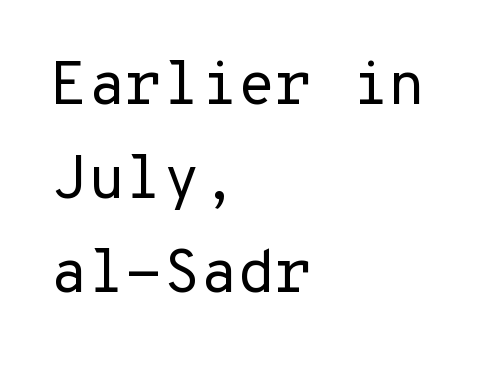
{"serif": "no", "italic": "no", "bold": "no", "weight": "regular", "width": "normal", "stroke_contrast": "low", "x_height": "medium", "monospaced": "yes", "underline": "no", "align": "left", "line_spacing": "normal", "line_spacing_ratio": 1.54, "letter_spacing": "normal", "letter_spacing_em": 0.0, "glyph_px": 61}
